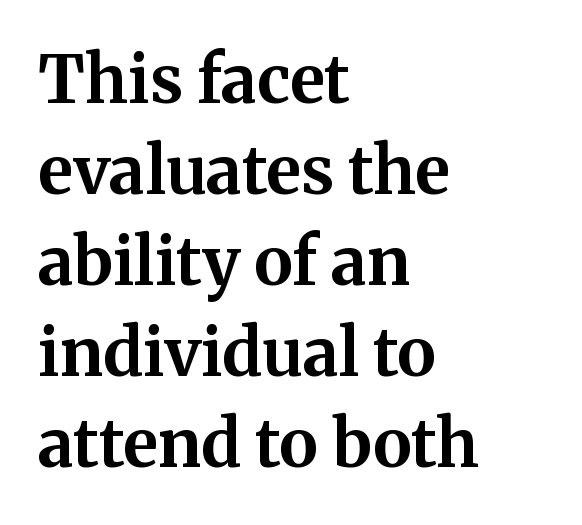
The image shows 66 px bold serif type, upright; set left-aligned, normal line spacing (1.38x), normal letter spacing, not underlined; medium stroke contrast and a medium x-height.
